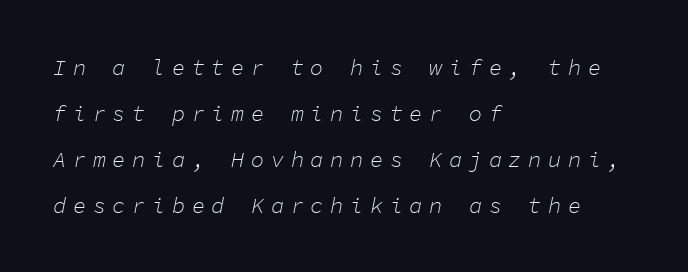
Q: Is the text bold? A: No.
Q: Is the text italic (slanted)? A: Yes, it leans right by about 11 degrees.
Q: Is the text underlined? A: No.
Q: How is the paragraph aligned? A: Left-aligned.
Q: Is the spacing between letters normal or unusually wide? A: Unusually wide.
Q: Is the spacing between lines tight, normal or loose? A: Loose.
